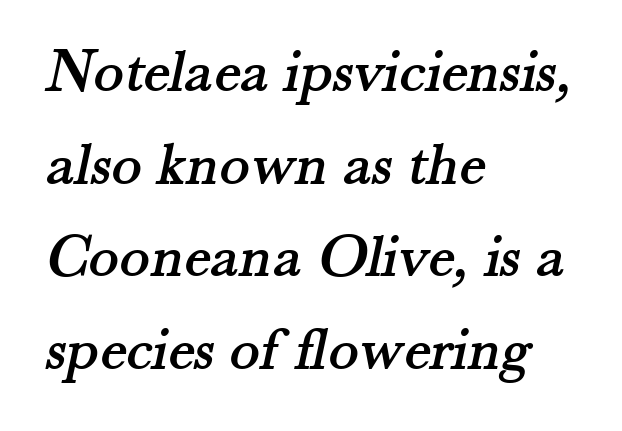
{"serif": "yes", "width": "normal", "stroke_contrast": "medium", "x_height": "small", "monospaced": "no", "underline": "no", "align": "left", "line_spacing": "normal", "line_spacing_ratio": 1.47, "letter_spacing": "normal", "letter_spacing_em": 0.0, "glyph_px": 63}
